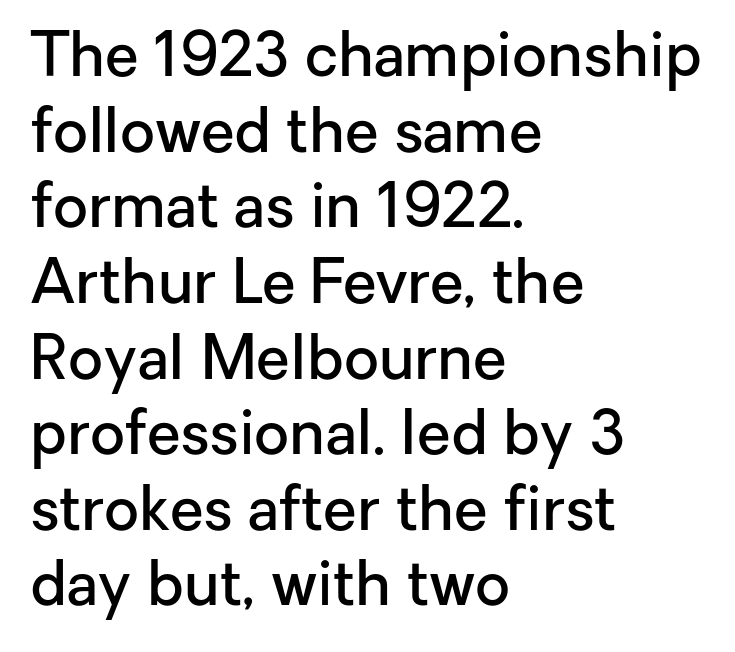
Q: Is the text bold? A: Semi-bold.
Q: Is the text italic (slanted)? A: No, it is upright.
Q: Is the typeface a serif or a sans-serif typeface? A: Sans-serif.
Q: Is the text underlined? A: No.
Q: How is the paragraph aligned? A: Left-aligned.
Q: Is the spacing between letters normal or unusually wide? A: Normal.
Q: Width (condensed, normal, or wide)? A: Normal.
Q: Stroke contrast? A: Low.
Q: x-height? A: Medium.
Q: Monospaced? A: No.
